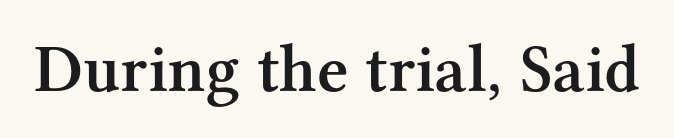
The image shows 68 px semibold serif type, upright; set normal letter spacing, not underlined; medium stroke contrast and a medium x-height.
